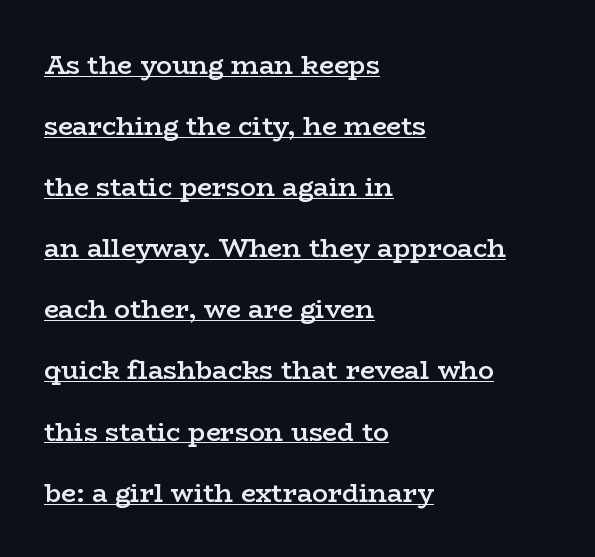
Q: Is the text bold? A: Semi-bold.
Q: Is the text italic (slanted)? A: No, it is upright.
Q: Is the text underlined? A: Yes.
Q: How is the paragraph aligned? A: Left-aligned.
Q: Is the spacing between letters normal or unusually wide? A: Normal.
Q: Is the spacing between lines tight, normal or loose? A: Loose.
